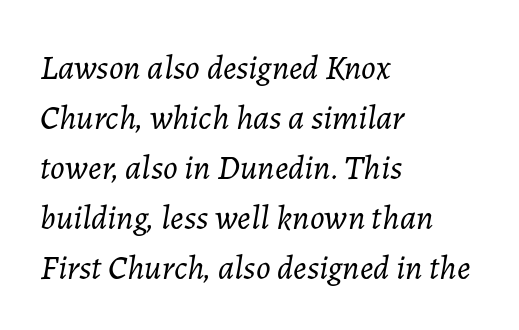
Q: Is the text bold? A: No.
Q: Is the text italic (slanted)? A: Yes, it leans right by about 7 degrees.
Q: Is the text underlined? A: No.
Q: How is the paragraph aligned? A: Left-aligned.
Q: Is the spacing between letters normal or unusually wide? A: Normal.
Q: Is the spacing between lines tight, normal or loose? A: Normal.
Q: Width (condensed, normal, or wide)? A: Normal.
Q: Stroke contrast? A: Low.
Q: x-height? A: Medium.
Q: Monospaced? A: No.
